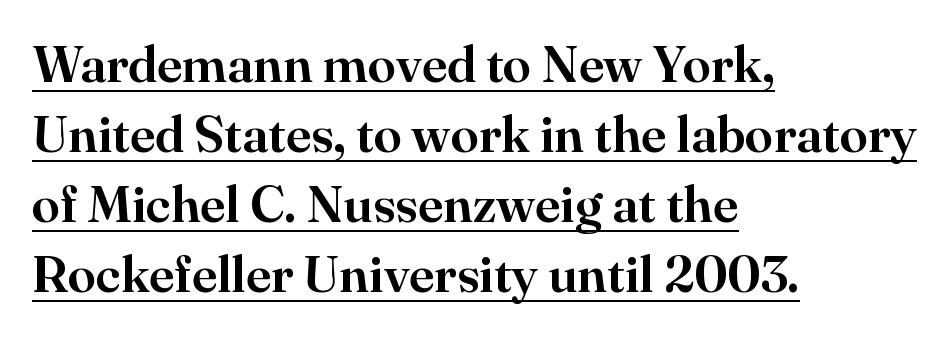
A typesetter would call this leading conventional body-copy spacing. Classification — serif. This rendering leaves character spacing at its baseline value. You could not count columns in this text — the font is proportionally spaced. The lettering holds an erect, upright posture throughout. These lines are set flush left with a ragged right edge.
